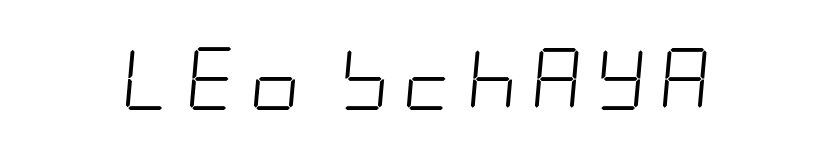
The letterforms stand isolated, each surrounded by extra space. The glyphs look as if they've been sheared to an angle. The zone under the glyphs is completely vacant. This reads as an unemphasized weight, regular at the heaviest.
